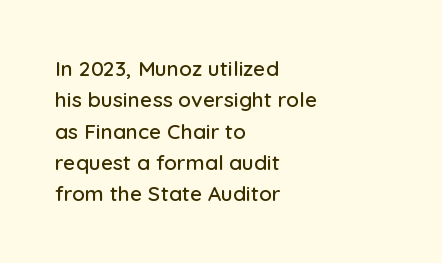
The compositor pushed each line to the left boundary. The designer left line spacing at the default. The rendering keeps characters at their native spacing. No italicization has been applied; the sample stays upright. Clear beneath every line of the passage.
